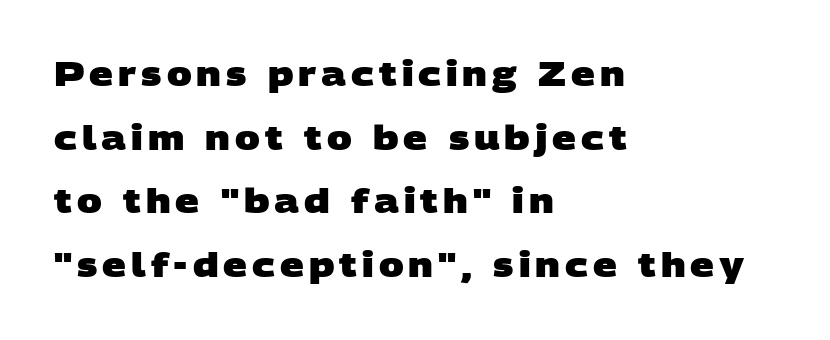
Q: Is the text bold? A: Yes.
Q: Is the typeface a serif or a sans-serif typeface? A: Sans-serif.
Q: Is the text underlined? A: No.
Q: How is the paragraph aligned? A: Left-aligned.
Q: Is the spacing between lines tight, normal or loose? A: Loose.
Q: Width (condensed, normal, or wide)? A: Wide.
Q: Stroke contrast? A: Low.
Q: x-height? A: Large.
Q: Monospaced? A: No.
